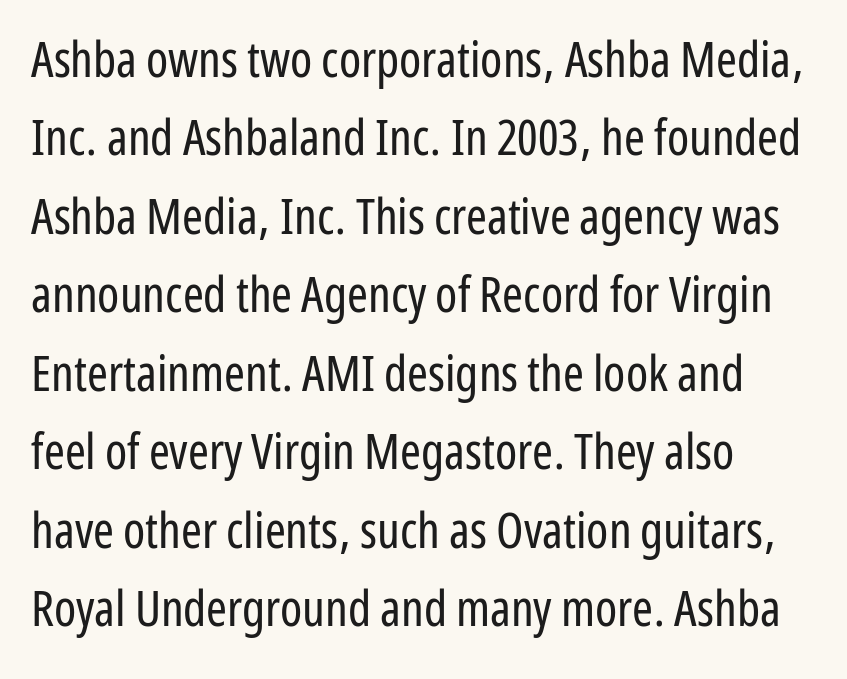
The image shows 50 px regular-weight, condensed sans-serif type, upright; set left-aligned, normal line spacing (1.57x), normal letter spacing, not underlined; low stroke contrast and a medium x-height.
